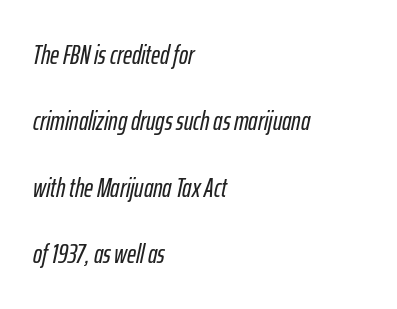
{"italic": "yes", "lean": "right", "slant_degrees": 12, "underline": "no", "align": "left", "line_spacing": "loose", "line_spacing_ratio": 2.46, "letter_spacing": "normal", "letter_spacing_em": 0.0, "glyph_px": 27}
